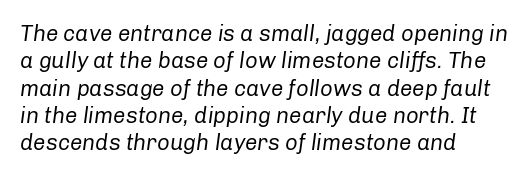
{"italic": "yes", "lean": "right", "slant_degrees": 8, "bold": "no", "underline": "no", "align": "left", "line_spacing_ratio": 1.24, "letter_spacing": "normal", "letter_spacing_em": 0.0, "glyph_px": 22}
